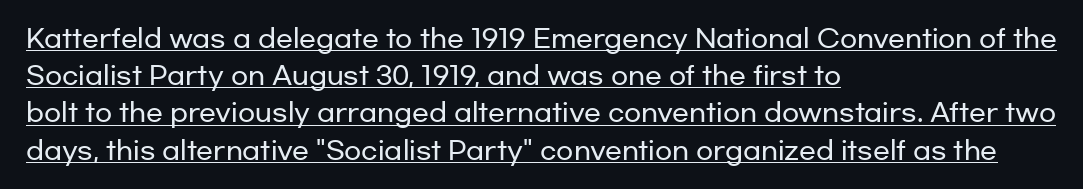
The image shows 25 px text type, upright; set left-aligned, normal line spacing (1.49x), normal letter spacing, underlined.
